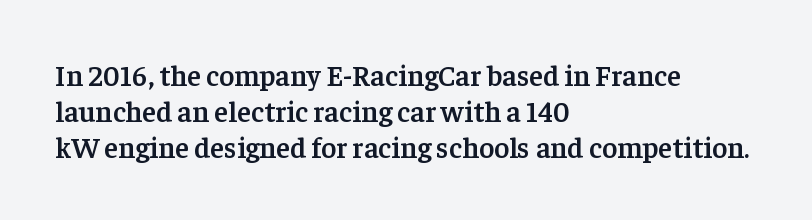
Q: Is the text bold? A: Semi-bold.
Q: Is the text italic (slanted)? A: No, it is upright.
Q: Is the typeface a serif or a sans-serif typeface? A: Serif.
Q: Is the text underlined? A: No.
Q: How is the paragraph aligned? A: Left-aligned.
Q: Is the spacing between letters normal or unusually wide? A: Normal.
Q: Width (condensed, normal, or wide)? A: Normal.
Q: Stroke contrast? A: Low.
Q: x-height? A: Medium.
Q: Monospaced? A: No.
